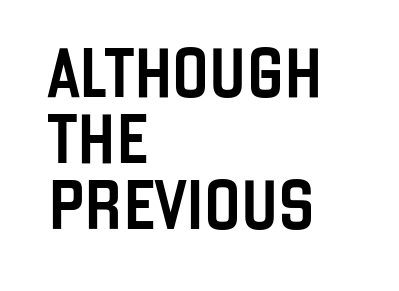
Quick note: interline space is typical. This rendering features lettering with no underline. What kind of face is this? One without serifs — a sans. Compared with typical body copy, the letter spacing here is the same. Horizontal alignment here is leftward, the default for most running prose. No italicization has been applied; the sample stays upright.
